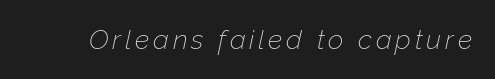
{"italic": "yes", "lean": "right", "slant_degrees": 12, "bold": "no", "underline": "no", "glyph_px": 27}
